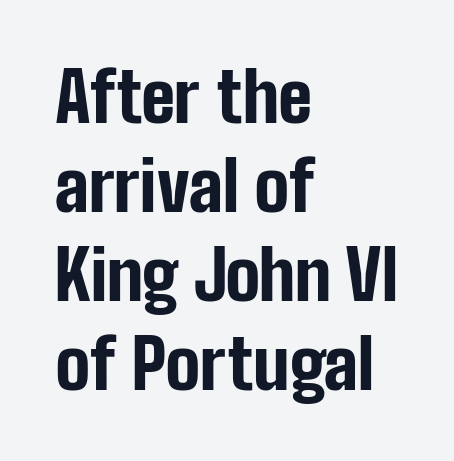
The image shows 69 px bold, condensed sans-serif type, upright; set left-aligned, normal line spacing (1.29x), normal letter spacing, not underlined; low stroke contrast and a medium x-height.
